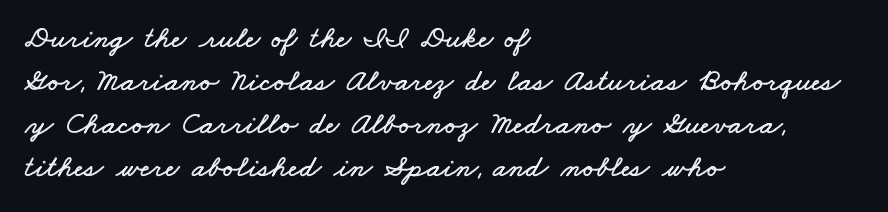
{"width": "wide", "stroke_contrast": "low", "x_height": "small", "monospaced": "no", "underline": "no", "align": "left", "line_spacing": "normal", "line_spacing_ratio": 1.39, "letter_spacing": "normal", "letter_spacing_em": 0.0, "glyph_px": 31}
